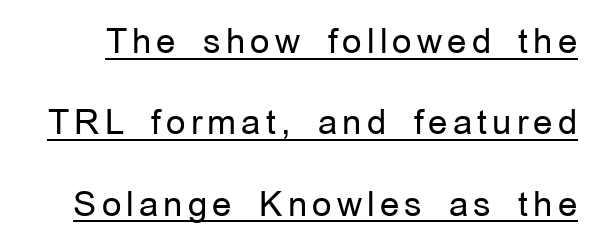
Q: Is the text bold? A: No.
Q: Is the text italic (slanted)? A: No, it is upright.
Q: Is the typeface a serif or a sans-serif typeface? A: Sans-serif.
Q: Is the text underlined? A: Yes.
Q: Is the spacing between lines tight, normal or loose? A: Loose.
Q: Width (condensed, normal, or wide)? A: Normal.
Q: Stroke contrast? A: Low.
Q: x-height? A: Medium.
Q: Monospaced? A: No.
